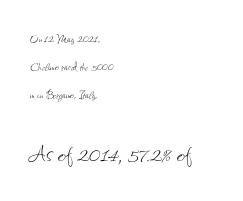
Is this a fixed-width face? No — the glyphs have proportional, varying widths. The rag falls on the right side of this text block. Caption: upper text group reduced, lower text group enlarged.
